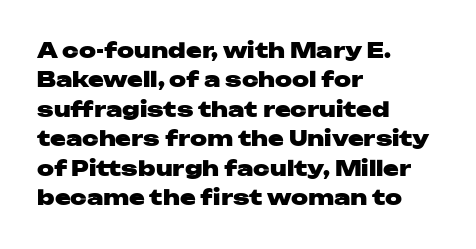
Q: Is the text bold? A: Yes.
Q: Is the text italic (slanted)? A: No, it is upright.
Q: Is the text underlined? A: No.
Q: How is the paragraph aligned? A: Left-aligned.
Q: Is the spacing between letters normal or unusually wide? A: Normal.
Q: Is the spacing between lines tight, normal or loose? A: Normal.
